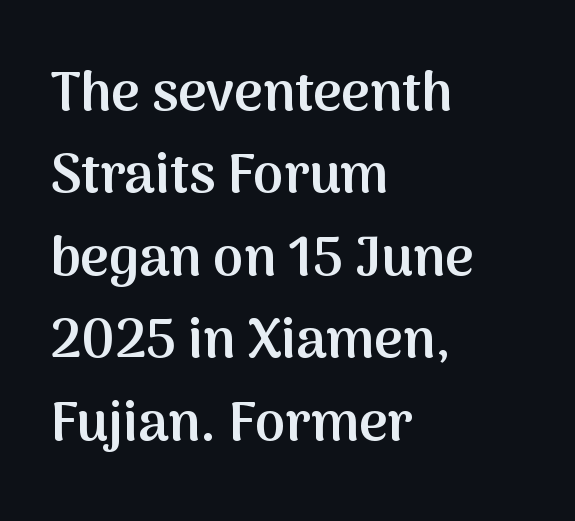
Q: Is the text bold? A: Semi-bold.
Q: Is the text italic (slanted)? A: No, it is upright.
Q: Is the typeface a serif or a sans-serif typeface? A: Sans-serif.
Q: Is the text underlined? A: No.
Q: How is the paragraph aligned? A: Left-aligned.
Q: Is the spacing between letters normal or unusually wide? A: Normal.
Q: Is the spacing between lines tight, normal or loose? A: Normal.
Q: Width (condensed, normal, or wide)? A: Normal.
Q: Stroke contrast? A: Medium.
Q: x-height? A: Medium.
Q: Monospaced? A: No.
